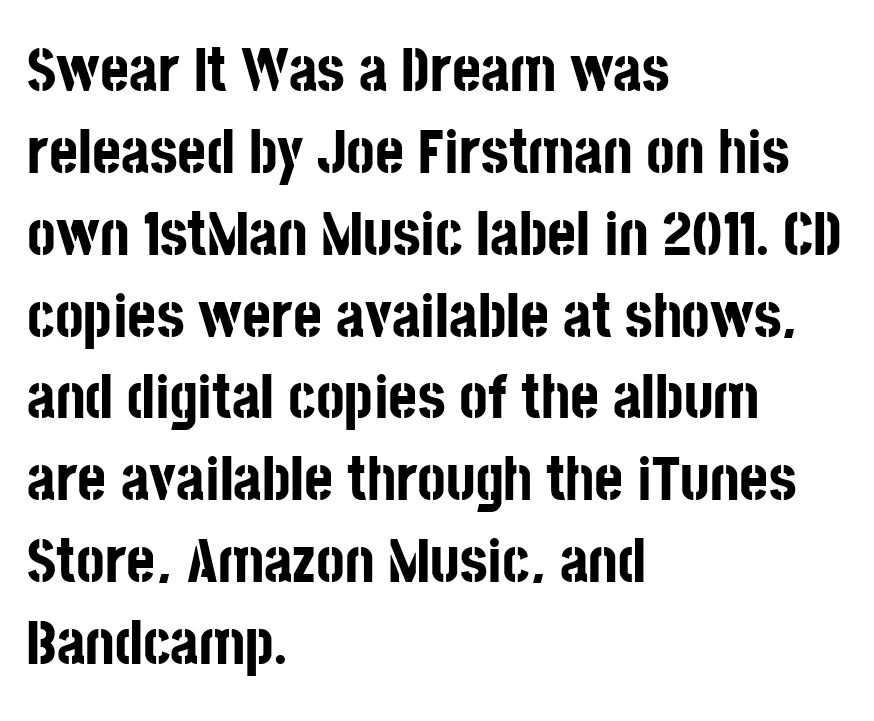
{"serif": "no", "italic": "no", "bold": "yes", "weight": "bold", "width": "condensed", "stroke_contrast": "low", "x_height": "large", "monospaced": "no", "underline": "no", "align": "left", "line_spacing": "normal", "line_spacing_ratio": 1.32, "letter_spacing": "normal", "letter_spacing_em": 0.0, "glyph_px": 62}
